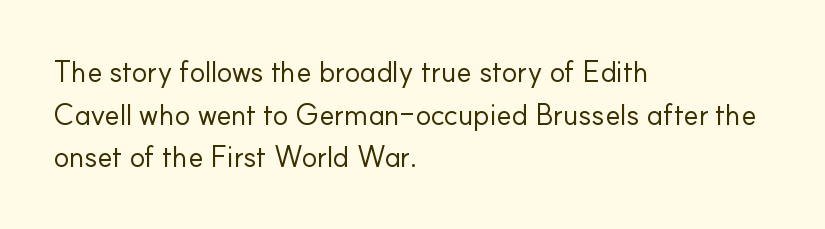
{"serif": "no", "italic": "no", "bold": "no", "weight": "regular", "width": "normal", "stroke_contrast": "low", "x_height": "small", "monospaced": "no", "underline": "no", "align": "left", "line_spacing": "normal", "line_spacing_ratio": 1.47, "letter_spacing": "normal", "letter_spacing_em": 0.0, "glyph_px": 29}
